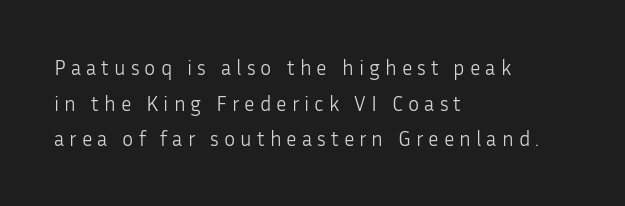
The space between consecutive lines is moderate. Heft: none added — not bold. The gaps between neighbouring characters are conspicuously large. A clean baseline with only descenders dipping below it.
